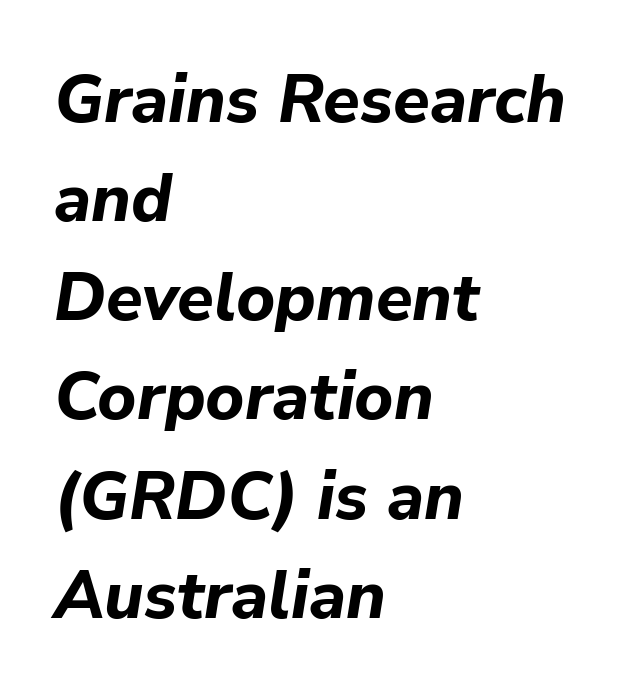
It's the slanting kind of type. Spacing between characters is what you'd get straight out of the box. Honestly, the row spacing looks completely unremarkable. The words here are not underlined. Proportional: the letters do not fall into vertical columns.
